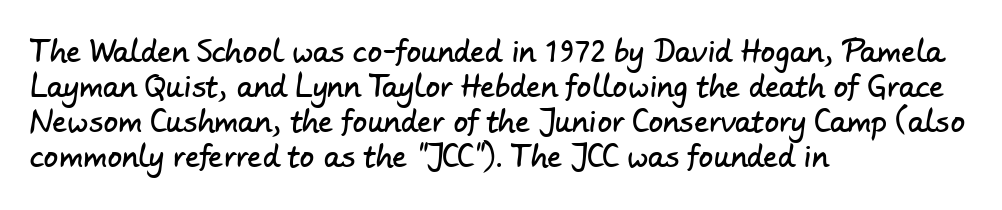
{"serif": "no", "width": "normal", "stroke_contrast": "low", "x_height": "small", "monospaced": "no", "underline": "no", "align": "left", "line_spacing_ratio": 1.21, "letter_spacing": "normal", "letter_spacing_em": 0.0, "glyph_px": 29}
